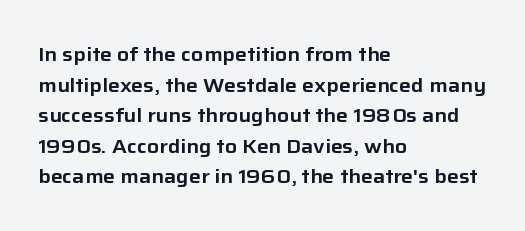
Posture: upright roman. Where is the straight margin? On the left. The passage shown stacks its lines at a standard gap. The passage shown is not underscored anywhere. The tracking reads as untouched default to a designer's eye.
